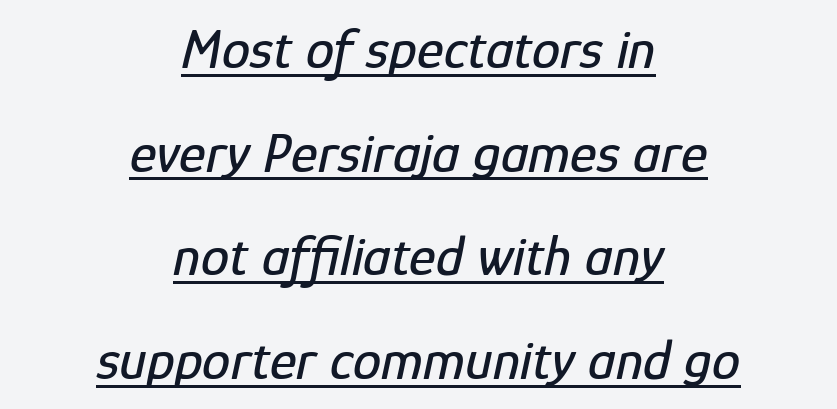
{"italic": "yes", "lean": "right", "slant_degrees": 12, "width": "condensed", "stroke_contrast": "low", "x_height": "medium", "monospaced": "no", "underline": "yes", "align": "center", "line_spacing_ratio": 1.82, "letter_spacing": "normal", "letter_spacing_em": 0.0, "glyph_px": 57}
